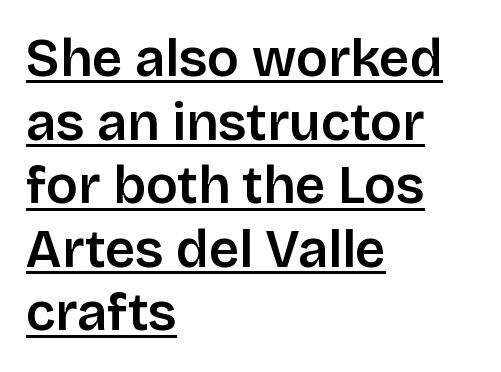
The image shows 53 px sans-serif type, upright; set left-aligned, line spacing 1.2x, normal letter spacing, underlined; low stroke contrast and a large x-height.
